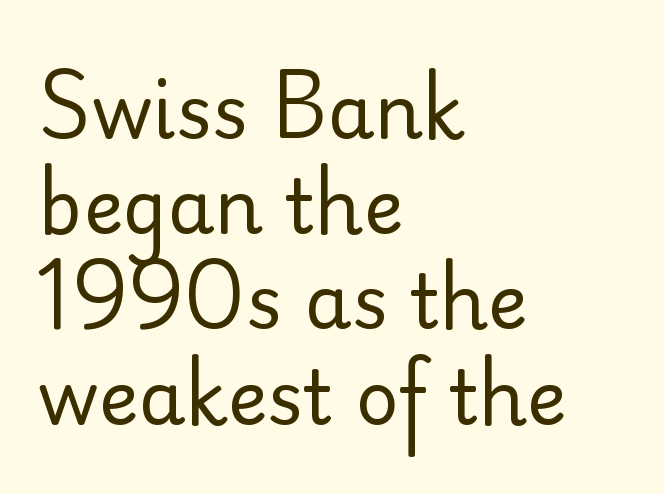
{"serif": "no", "italic": "no", "bold": "no", "weight": "regular", "width": "normal", "stroke_contrast": "low", "x_height": "small", "monospaced": "no", "underline": "no", "align": "left", "line_spacing": "normal", "line_spacing_ratio": 1.27, "letter_spacing": "normal", "letter_spacing_em": 0.0, "glyph_px": 75}
